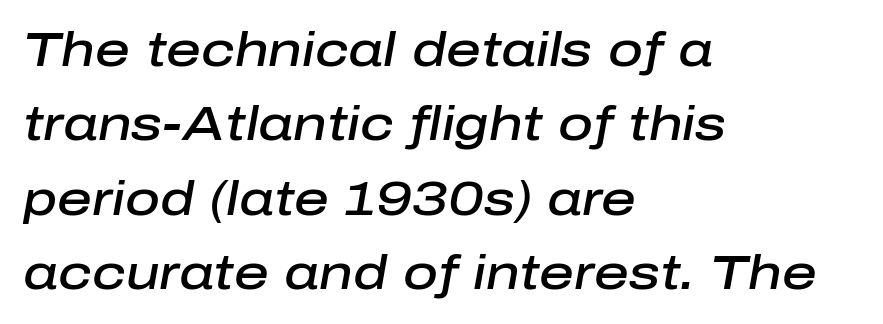
Q: Is the text bold? A: Semi-bold.
Q: Is the text italic (slanted)? A: Yes, it leans right by about 10 degrees.
Q: Is the text underlined? A: No.
Q: How is the paragraph aligned? A: Left-aligned.
Q: Is the spacing between letters normal or unusually wide? A: Normal.
Q: Is the spacing between lines tight, normal or loose? A: Normal.
Q: Width (condensed, normal, or wide)? A: Normal.
Q: Stroke contrast? A: Low.
Q: x-height? A: Medium.
Q: Monospaced? A: No.
